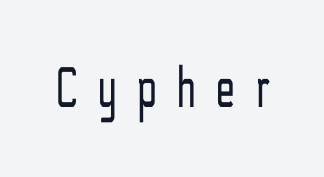
The image shows 59 px light, condensed sans-serif type, upright; set unusually wide letter spacing (+0.37 em), not underlined; low stroke contrast and a medium x-height.
